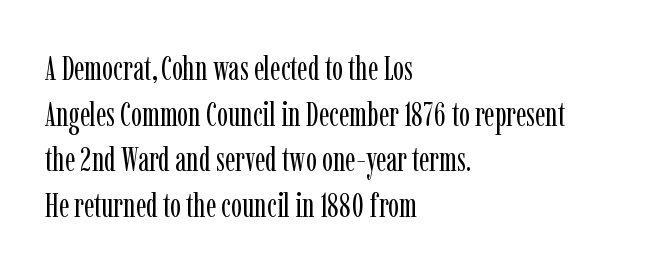
{"serif": "yes", "italic": "no", "bold": "no", "weight": "regular", "width": "condensed", "stroke_contrast": "low", "x_height": "medium", "monospaced": "no", "underline": "no", "align": "left", "line_spacing": "normal", "line_spacing_ratio": 1.38, "letter_spacing": "normal", "letter_spacing_em": 0.0, "glyph_px": 33}
